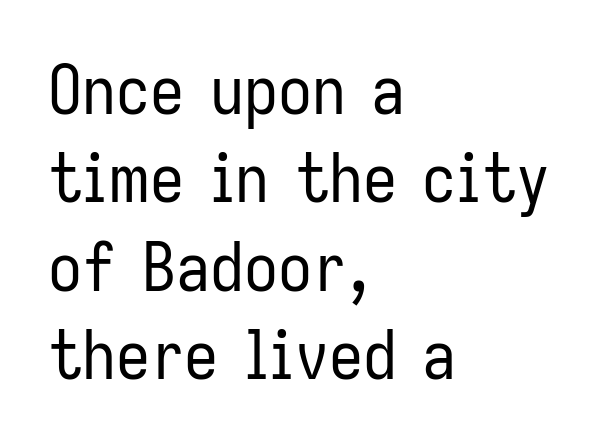
Q: Is the text bold? A: No.
Q: Is the text italic (slanted)? A: No, it is upright.
Q: Is the typeface a serif or a sans-serif typeface? A: Sans-serif.
Q: Is the text underlined? A: No.
Q: How is the paragraph aligned? A: Left-aligned.
Q: Is the spacing between letters normal or unusually wide? A: Normal.
Q: Is the spacing between lines tight, normal or loose? A: Normal.
Q: Width (condensed, normal, or wide)? A: Condensed.
Q: Stroke contrast? A: Low.
Q: x-height? A: Medium.
Q: Monospaced? A: No.
